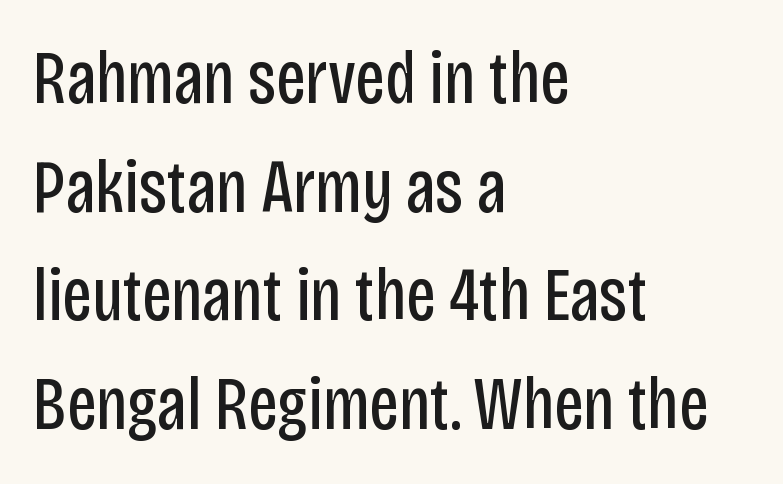
{"serif": "no", "italic": "no", "bold": "no", "weight": "regular", "width": "condensed", "stroke_contrast": "low", "x_height": "large", "monospaced": "no", "underline": "no", "align": "left", "line_spacing": "normal", "line_spacing_ratio": 1.45, "letter_spacing": "normal", "letter_spacing_em": 0.0, "glyph_px": 75}
